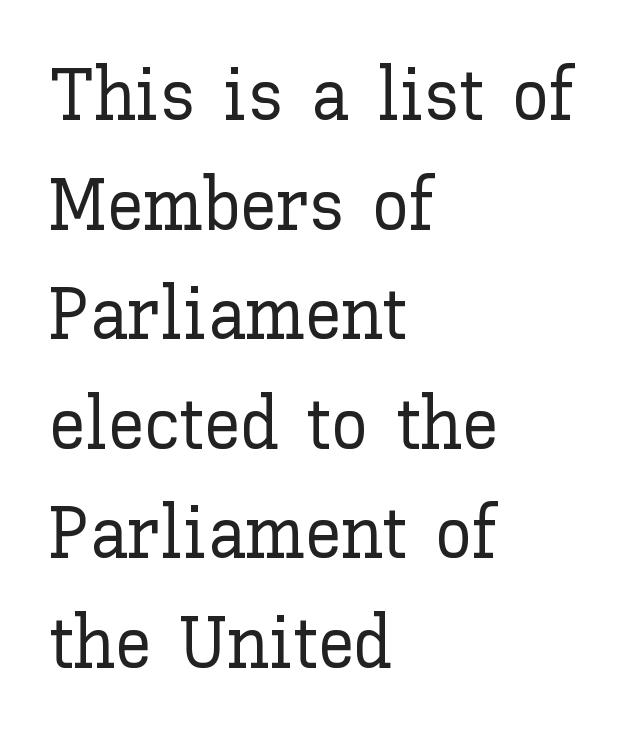
Q: Is the text italic (slanted)? A: No, it is upright.
Q: Is the text underlined? A: No.
Q: How is the paragraph aligned? A: Left-aligned.
Q: Is the spacing between letters normal or unusually wide? A: Normal.
Q: Is the spacing between lines tight, normal or loose? A: Normal.
Q: Width (condensed, normal, or wide)? A: Normal.
Q: Stroke contrast? A: Low.
Q: x-height? A: Medium.
Q: Monospaced? A: No.
